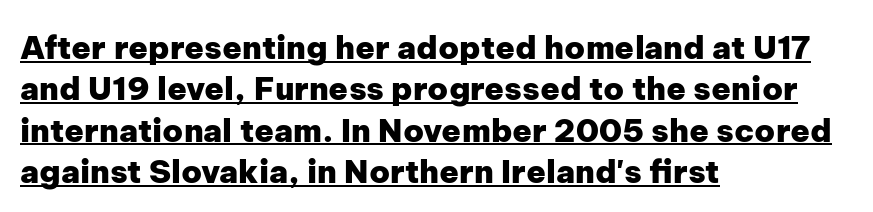
{"serif": "no", "italic": "no", "bold": "yes", "weight": "heavy", "width": "normal", "stroke_contrast": "low", "x_height": "medium", "monospaced": "no", "underline": "yes", "align": "left", "line_spacing": "normal", "line_spacing_ratio": 1.29, "letter_spacing": "normal", "letter_spacing_em": 0.0, "glyph_px": 32}
